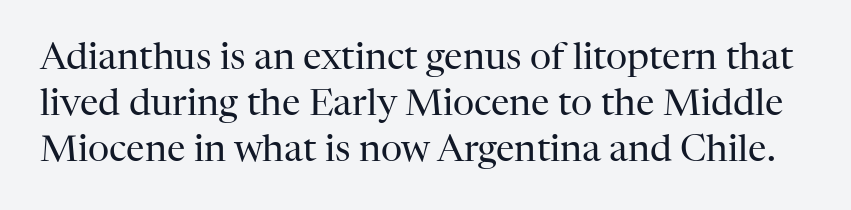
Q: Is the text bold? A: No.
Q: Is the text italic (slanted)? A: No, it is upright.
Q: Is the typeface a serif or a sans-serif typeface? A: Serif.
Q: Is the text underlined? A: No.
Q: Is the spacing between letters normal or unusually wide? A: Normal.
Q: Width (condensed, normal, or wide)? A: Normal.
Q: Stroke contrast? A: High.
Q: x-height? A: Medium.
Q: Monospaced? A: No.
